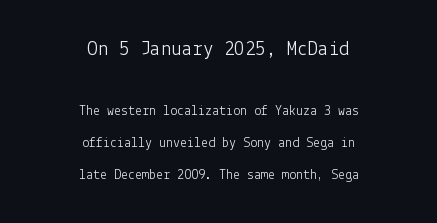
The block of text is sparse from top to bottom, with ample space between rows. The zone under the glyphs is completely vacant. Caption: upper text group enlarged, lower text group reduced. How are the letters spaced? Ordinarily, with no added tracking. It's the straight-up-and-down kind of type.
